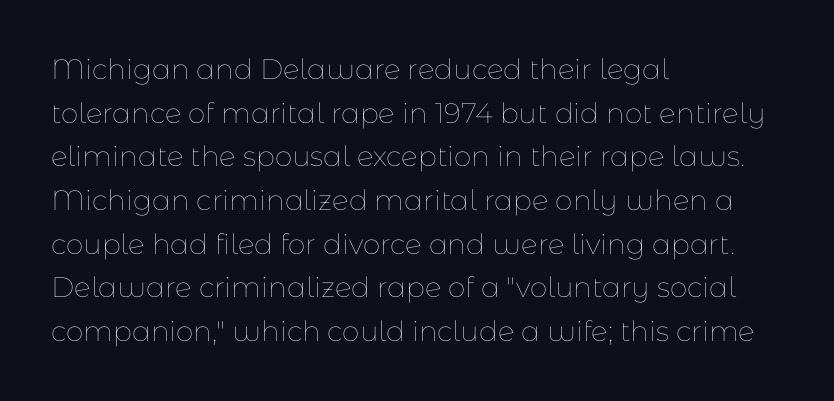
The image shows 28 px thin type, upright; set left-aligned, normal line spacing (1.56x), normal letter spacing, not underlined; low stroke contrast and a medium x-height.
